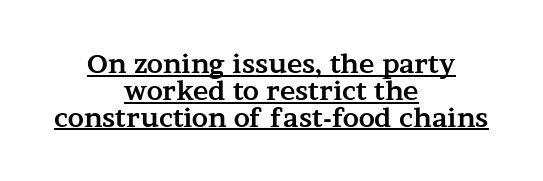
The image shows 26 px bold type, upright; set centered, tight line spacing (1.03x), normal letter spacing, underlined.
